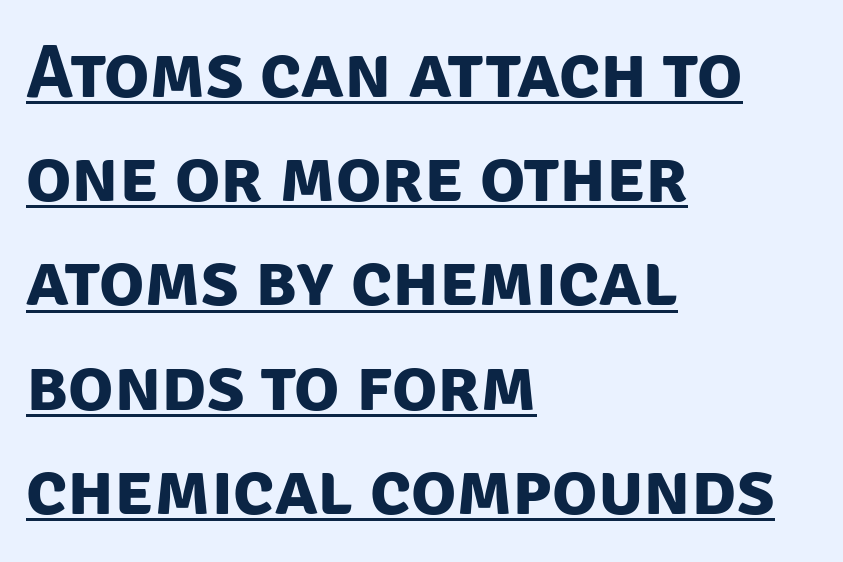
Q: Is the text bold? A: Yes.
Q: Is the typeface a serif or a sans-serif typeface? A: Sans-serif.
Q: Is the text underlined? A: Yes.
Q: How is the paragraph aligned? A: Left-aligned.
Q: Is the spacing between letters normal or unusually wide? A: Normal.
Q: Is the spacing between lines tight, normal or loose? A: Normal.
Q: Width (condensed, normal, or wide)? A: Normal.
Q: Stroke contrast? A: Low.
Q: x-height? A: Large.
Q: Monospaced? A: No.
